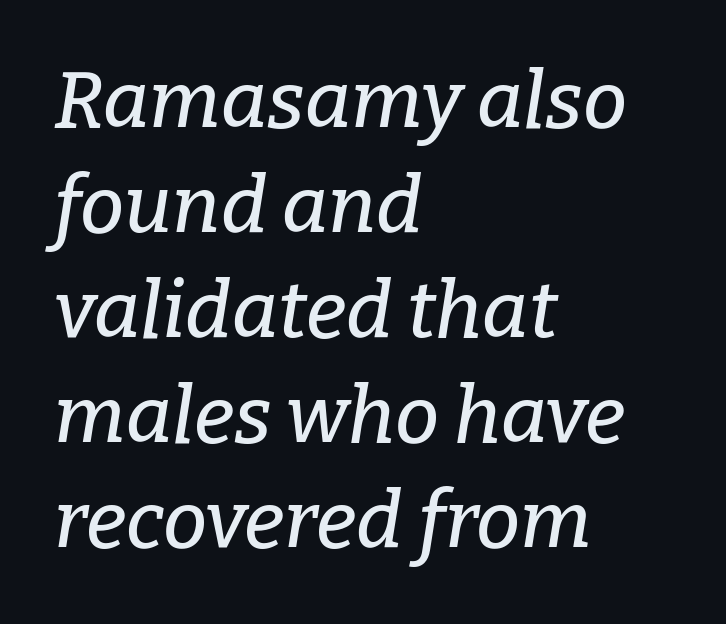
Honestly, the letter spacing is just normal — you wouldn't notice it. Posture: slanted. Type without underlining. This sample has the flowing, uneven cadence of proportional lettering. The typesetter chose a ragged-right arrangement here. The face used here is seriffed, in the tradition of book romans.
